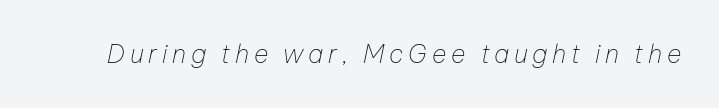
{"italic": "yes", "lean": "right", "slant_degrees": 12, "bold": "no", "underline": "no", "glyph_px": 25}
